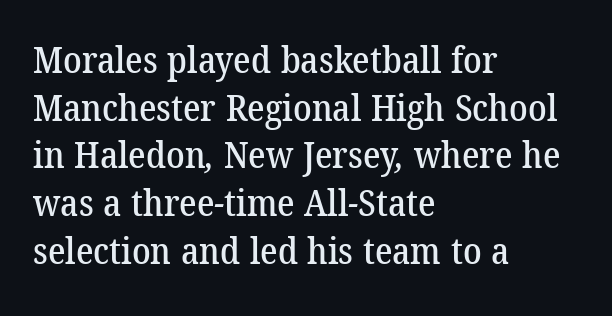
Q: Is the typeface a serif or a sans-serif typeface? A: Serif.
Q: Is the text underlined? A: No.
Q: How is the paragraph aligned? A: Left-aligned.
Q: Is the spacing between letters normal or unusually wide? A: Normal.
Q: Is the spacing between lines tight, normal or loose? A: Normal.
Q: Width (condensed, normal, or wide)? A: Normal.
Q: Stroke contrast? A: Low.
Q: x-height? A: Medium.
Q: Monospaced? A: No.
